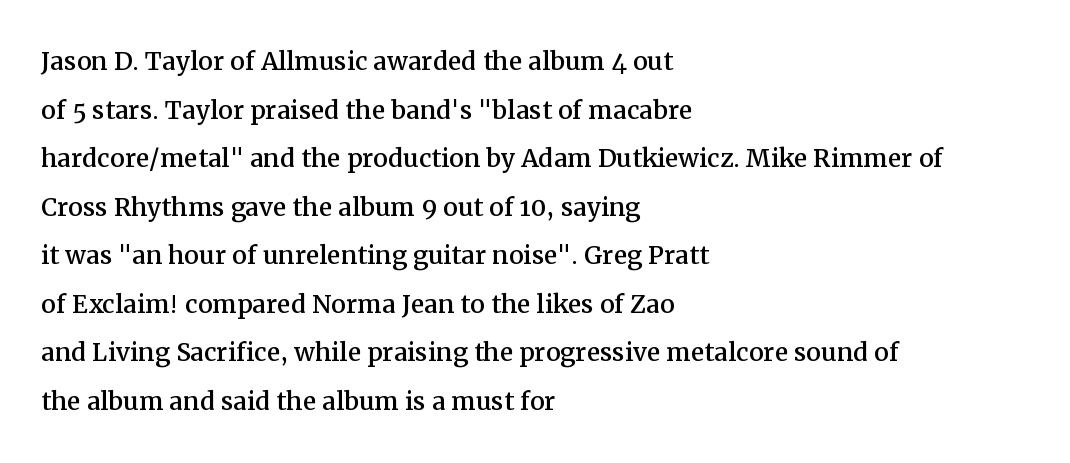
Q: Is the text italic (slanted)? A: No, it is upright.
Q: Is the typeface a serif or a sans-serif typeface? A: Serif.
Q: Is the text underlined? A: No.
Q: How is the paragraph aligned? A: Left-aligned.
Q: Is the spacing between letters normal or unusually wide? A: Normal.
Q: Is the spacing between lines tight, normal or loose? A: Normal.
Q: Width (condensed, normal, or wide)? A: Normal.
Q: Stroke contrast? A: Medium.
Q: x-height? A: Medium.
Q: Monospaced? A: No.
